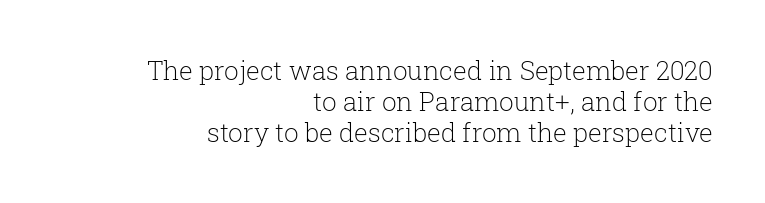
{"italic": "no", "bold": "no", "underline": "no", "align": "right", "line_spacing_ratio": 1.2, "letter_spacing": "normal", "letter_spacing_em": 0.0, "glyph_px": 26}
